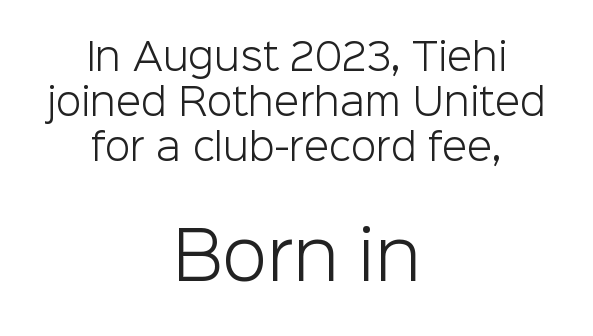
{"serif": "no", "italic": "no", "bold": "no", "weight": "light", "width": "normal", "stroke_contrast": "low", "x_height": "medium", "monospaced": "no", "underline": "no", "align": "center", "line_spacing_ratio": 1.22, "letter_spacing": "normal", "letter_spacing_em": 0.0, "larger_block": "second", "size_ratio": 1.76, "glyph_px": 65}
